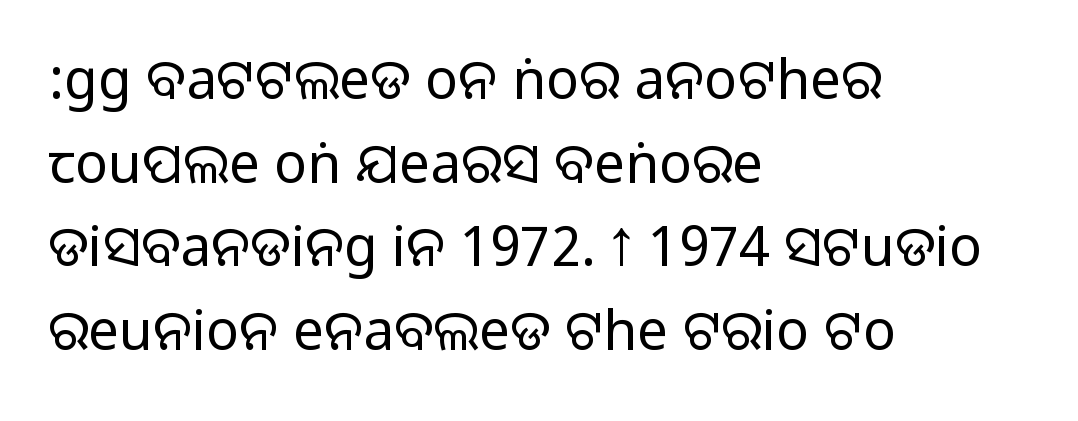
{"serif": "no", "italic": "no", "width": "normal", "stroke_contrast": "medium", "monospaced": "no", "underline": "no", "align": "left", "line_spacing": "normal", "line_spacing_ratio": 1.52, "letter_spacing": "normal", "letter_spacing_em": 0.0, "glyph_px": 55}
